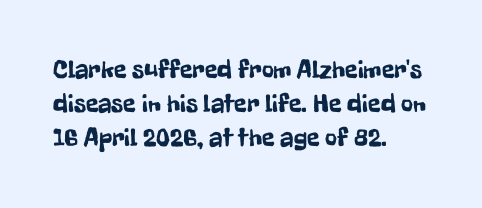
{"italic": "no", "underline": "no", "align": "left", "line_spacing": "normal", "line_spacing_ratio": 1.31, "letter_spacing": "normal", "letter_spacing_em": 0.0, "glyph_px": 26}
